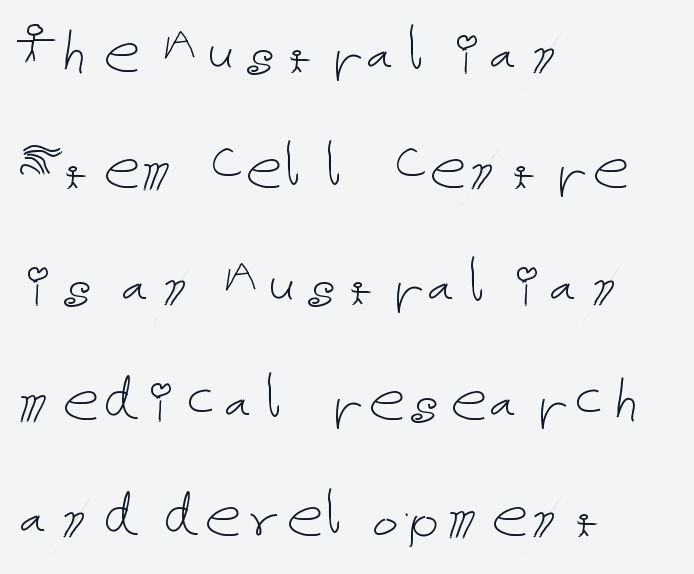
The image shows 73 px thin type, upright; set left-aligned, normal line spacing (1.59x), normal letter spacing, not underlined; low stroke contrast and a medium x-height.
